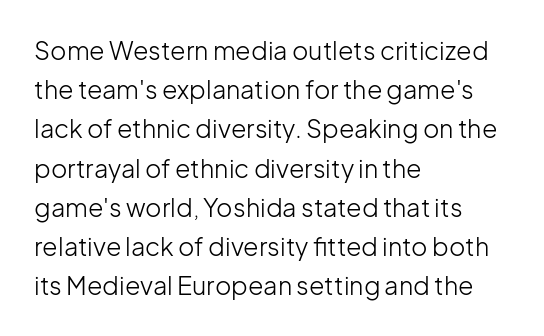
The image shows 25 px text type, upright; set left-aligned, normal line spacing (1.57x), normal letter spacing, not underlined.
